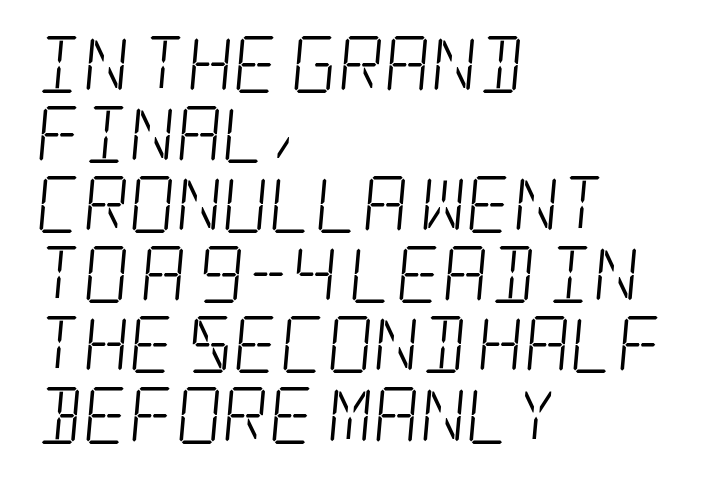
The image shows 57 px light, condensed serif type; set left-aligned, line spacing 1.23x, normal letter spacing, not underlined; low stroke contrast and a large x-height.
